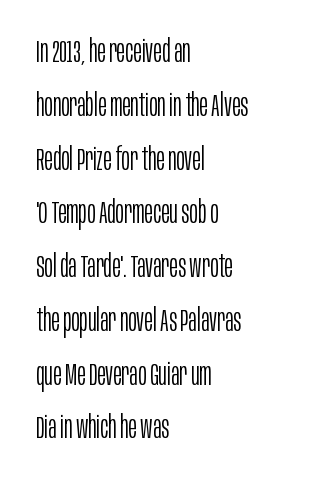
The image shows 32 px light, condensed sans-serif type, upright; set left-aligned, normal line spacing (1.68x), normal letter spacing, not underlined; low stroke contrast and a large x-height.
